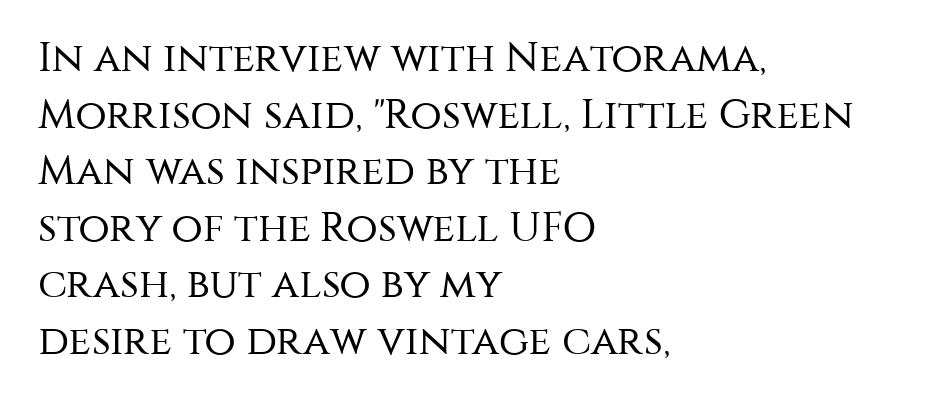
The image shows 41 px regular-weight sans-serif type, upright; set left-aligned, normal line spacing (1.38x), normal letter spacing, not underlined; medium stroke contrast and a large x-height.
